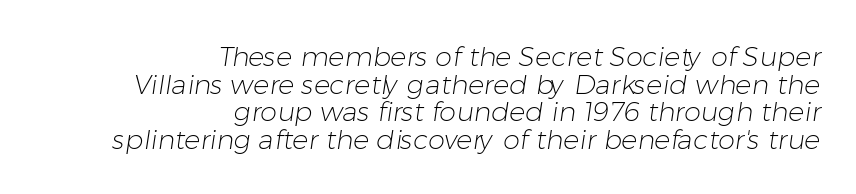
The characters are drawn with everyday or finer stroke widths. Closely set lines give the paragraph a compact silhouette. The type is set solid horizontally, with unmodified tracking. No word sits above an underline. The paragraph has a hard right edge and a soft left edge.
